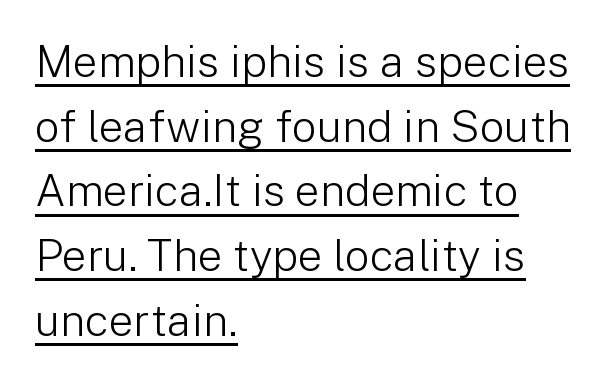
The image shows 44 px light sans-serif type, upright; set left-aligned, normal line spacing (1.47x), normal letter spacing, underlined; low stroke contrast and a medium x-height.
